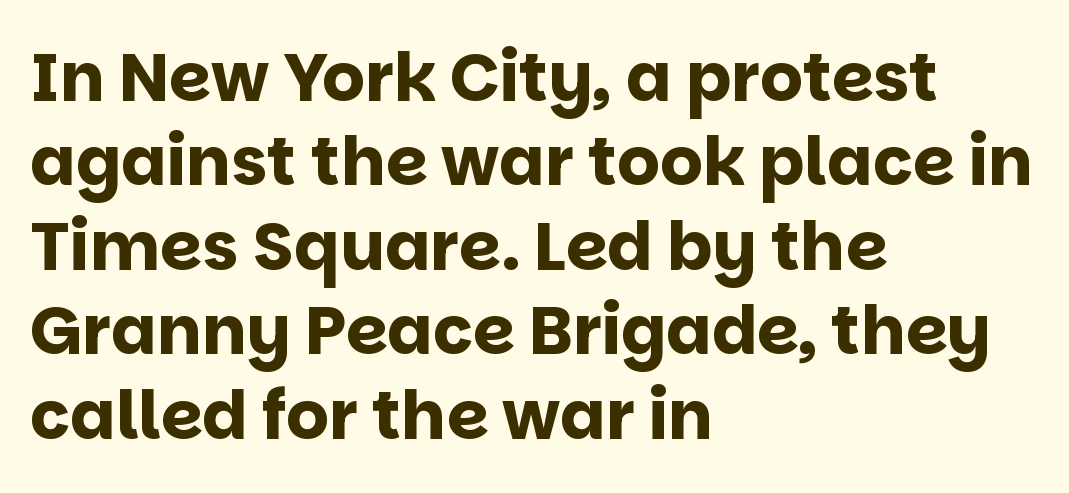
Plenty of ink on the page — the face is bold. Do the characters align in a grid? No, the font is proportional. These lines are composed in type without serifs. Horizontal bands of white between lines are of average thickness. If you drew a ruler down the left edge, every line would touch it. No italicization has been applied; the sample stays upright.
